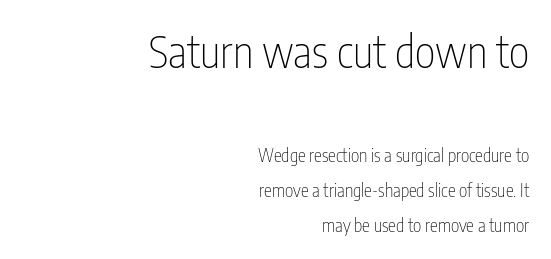
Q: Is the text bold? A: No.
Q: Is the text italic (slanted)? A: No, it is upright.
Q: Is the typeface a serif or a sans-serif typeface? A: Sans-serif.
Q: Is the text underlined? A: No.
Q: How is the paragraph aligned? A: Right-aligned.
Q: Is the spacing between letters normal or unusually wide? A: Normal.
Q: Is the spacing between lines tight, normal or loose? A: Loose.
Q: Which block of text is set in a larger size, the first (top) or the second (bottom)? A: The first (top) one.
Q: Width (condensed, normal, or wide)? A: Condensed.
Q: Stroke contrast? A: Low.
Q: x-height? A: Medium.
Q: Monospaced? A: No.
